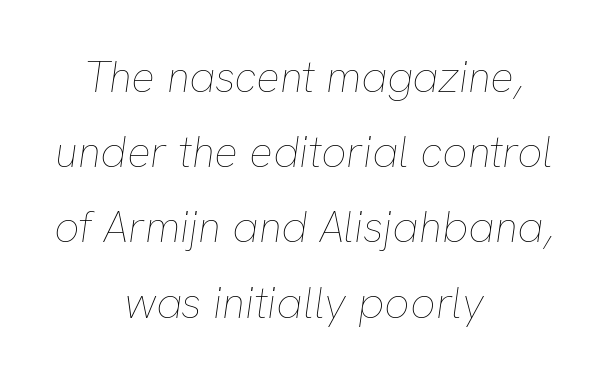
The image shows 44 px thin type, italic (leaning right); set centered, line spacing 1.71x, normal letter spacing, not underlined; low stroke contrast and a medium x-height.
